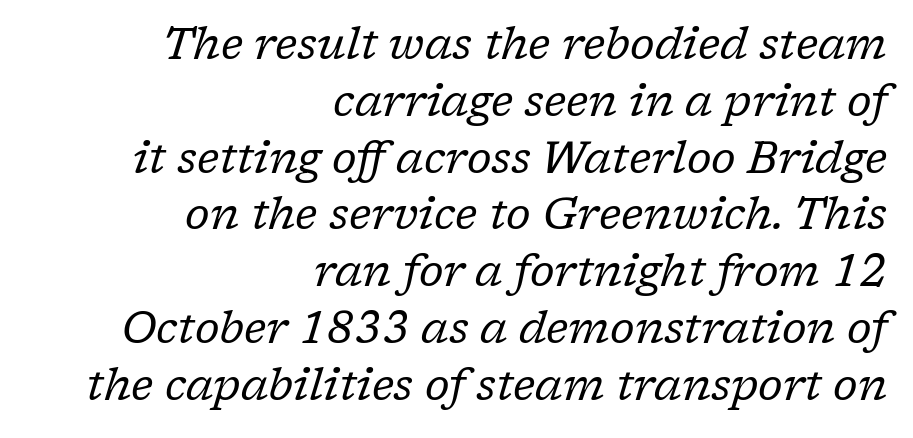
{"serif": "yes", "italic": "yes", "lean": "right", "slant_degrees": 17, "bold": "no", "weight": "regular", "width": "normal", "stroke_contrast": "low", "x_height": "medium", "monospaced": "no", "underline": "no", "align": "right", "line_spacing": "normal", "line_spacing_ratio": 1.29, "letter_spacing": "normal", "letter_spacing_em": 0.0, "glyph_px": 44}
